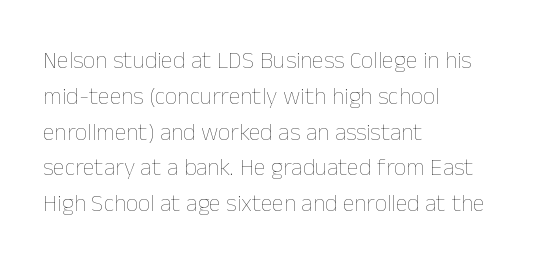
{"italic": "no", "bold": "no", "underline": "no", "align": "left", "line_spacing": "normal", "line_spacing_ratio": 1.49, "letter_spacing": "normal", "letter_spacing_em": 0.0, "glyph_px": 24}
